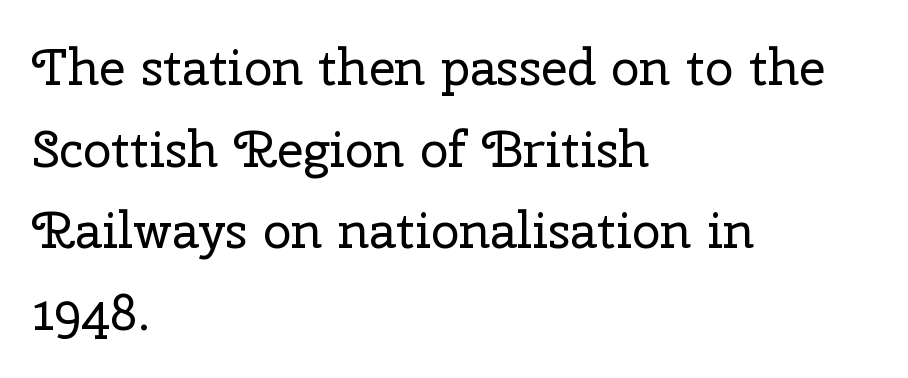
The image shows 51 px regular-weight serif type, upright; set left-aligned, normal line spacing (1.6x), normal letter spacing, not underlined; low stroke contrast and a medium x-height.
